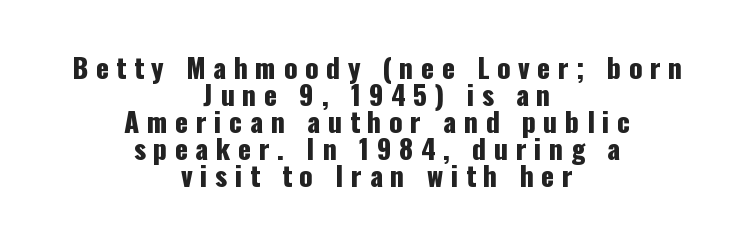
{"italic": "no", "underline": "no", "align": "center", "line_spacing": "tight", "line_spacing_ratio": 1.0, "letter_spacing": "wide", "letter_spacing_em": 0.28, "glyph_px": 27}
